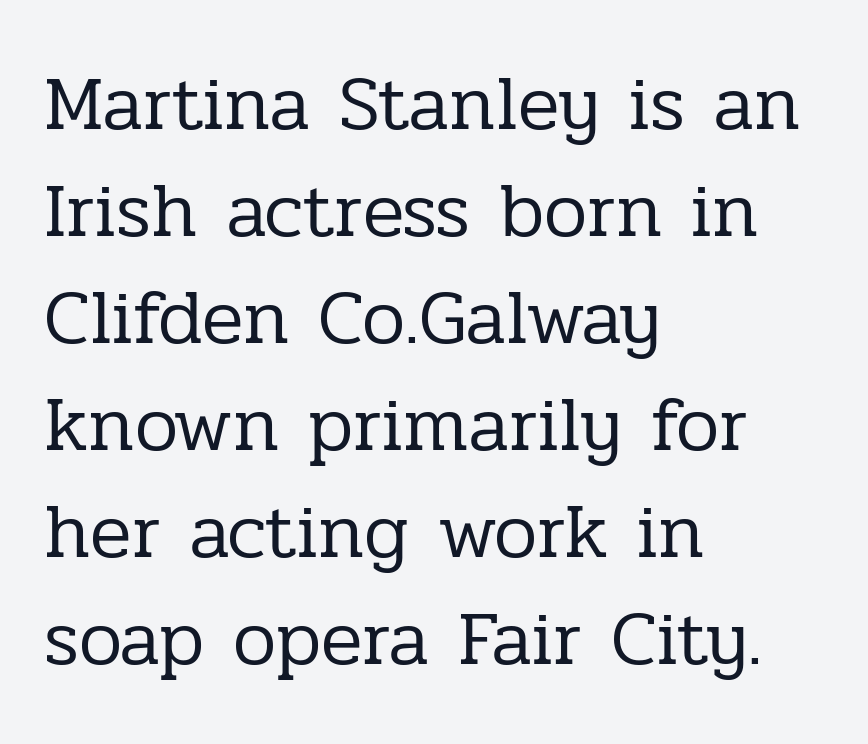
The strokes carry an ordinary text weight at most. The glyphs in this specimen are seriffed. You could not count columns in this text — the font is proportionally spaced. Line beginnings align vertically; line endings do not. A bare baseline throughout the passage. The letters stand upright; this is a roman face.
